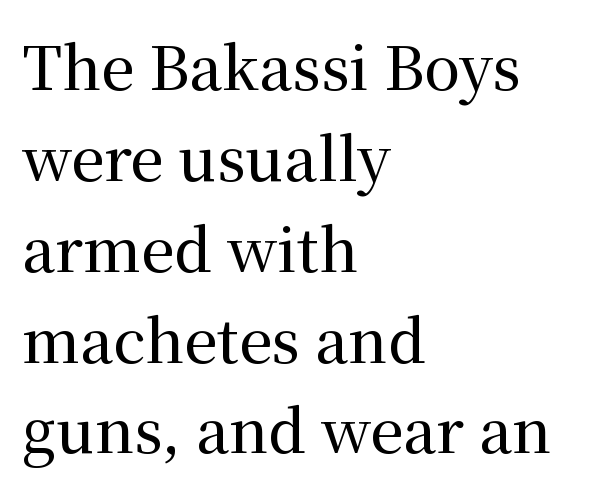
Reading down the block, your eye returns to a fixed left position each line. Here the designer chose a conventional face with non-uniform glyph widths. Descenders are the only things crossing below the line. What kind of face is this? One with serifs. Compared with typical paragraphs, the rows here are spaced about the same.
